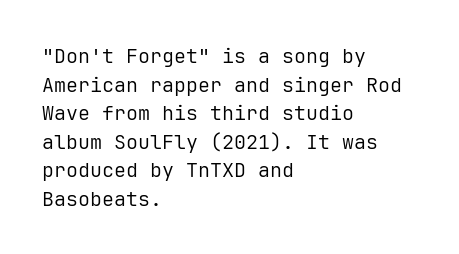
The image shows 20 px text type, upright; set left-aligned, normal line spacing (1.43x), normal letter spacing, not underlined.
